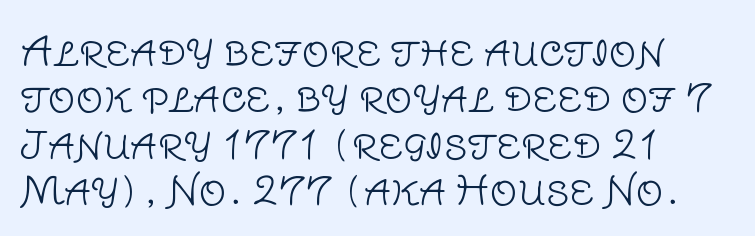
Q: Is the text bold? A: No.
Q: Is the text italic (slanted)? A: Yes.
Q: Is the typeface a serif or a sans-serif typeface? A: Sans-serif.
Q: Is the text underlined? A: No.
Q: How is the paragraph aligned? A: Left-aligned.
Q: Is the spacing between letters normal or unusually wide? A: Normal.
Q: Width (condensed, normal, or wide)? A: Normal.
Q: Stroke contrast? A: Low.
Q: x-height? A: Large.
Q: Monospaced? A: No.
